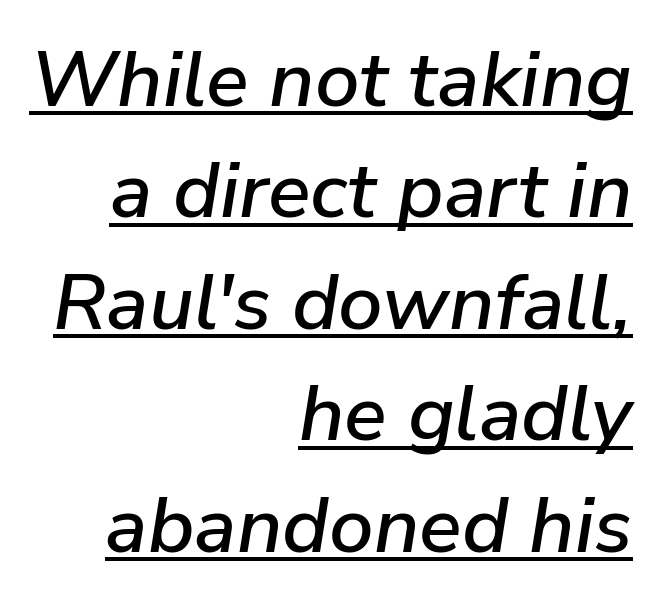
Tracking value appears to be zero — textbook default spacing. The face used here is proportionally spaced, like ordinary book or web type. The rendering uses a moderate line-height, typical for paragraphs. Every word sits above its own underline.
